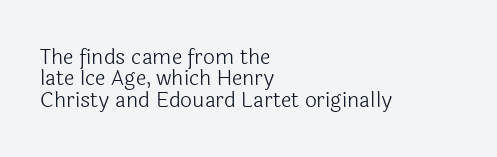
The image shows 21 px text type, upright; set left-aligned, tight line spacing (1.02x), normal letter spacing, not underlined.
